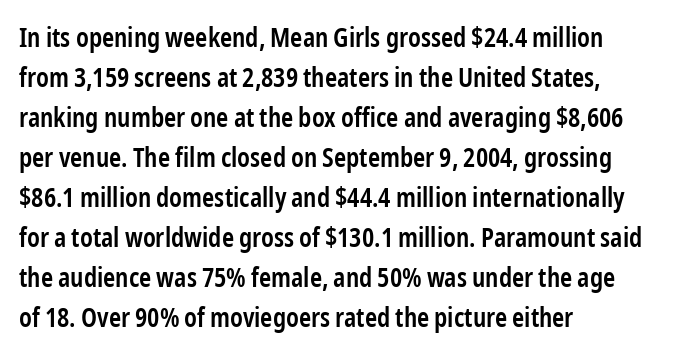
Q: Is the text bold? A: Semi-bold.
Q: Is the text italic (slanted)? A: No, it is upright.
Q: Is the text underlined? A: No.
Q: How is the paragraph aligned? A: Left-aligned.
Q: Is the spacing between letters normal or unusually wide? A: Normal.
Q: Is the spacing between lines tight, normal or loose? A: Normal.
